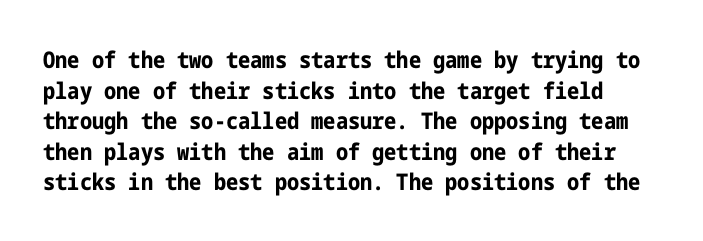
A full-strength bold gives these letters their thick strokes. Regarding leading, the lines here are spaced in the standard way. Students, note that the glyphs here touch the page at normal intervals. Descenders are the only things crossing below the line. Nope, not italic — everything's standing straight.
